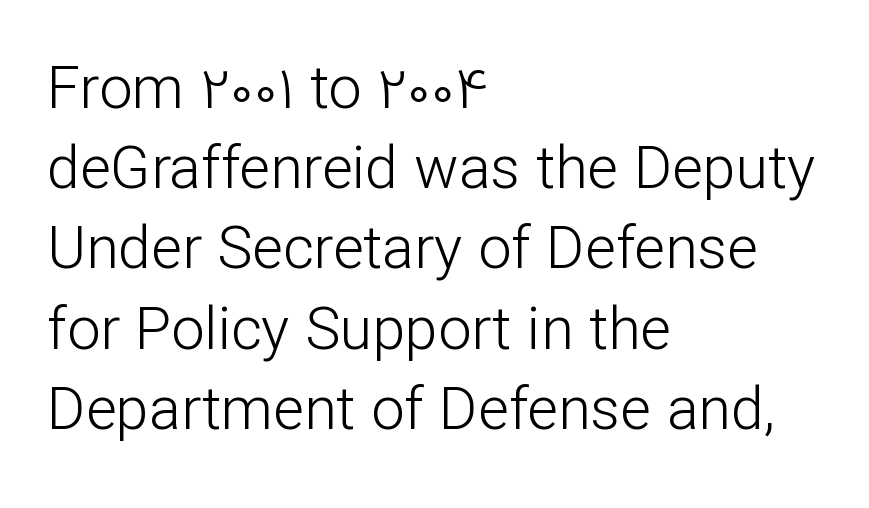
Glance below the letters and you will spot only blank space. Does the lettering tilt? It doesn't — this is upright. Visually the block forms a straight wall on the left and a jagged coastline on the right. This sample uses plain, unmodified letter spacing.
